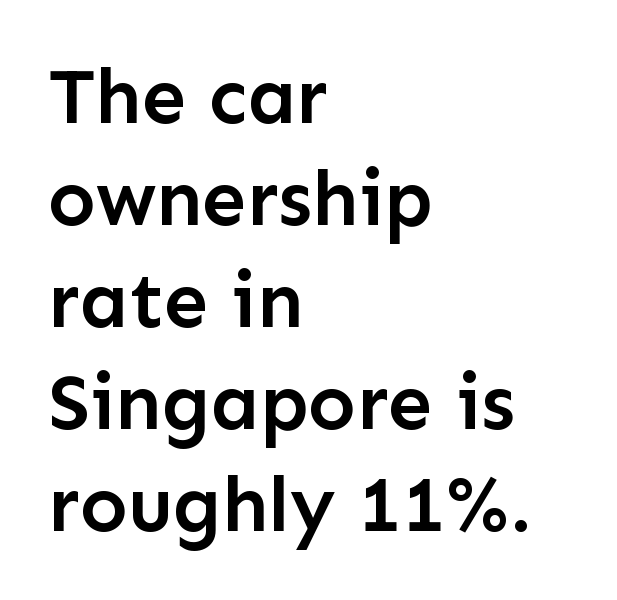
The strokes are fattened partway — semibold, not bold. Ordinary non-slanted type is in use. Font category for this specimen: sans-serif. The compositor pushed each line to the left boundary.
